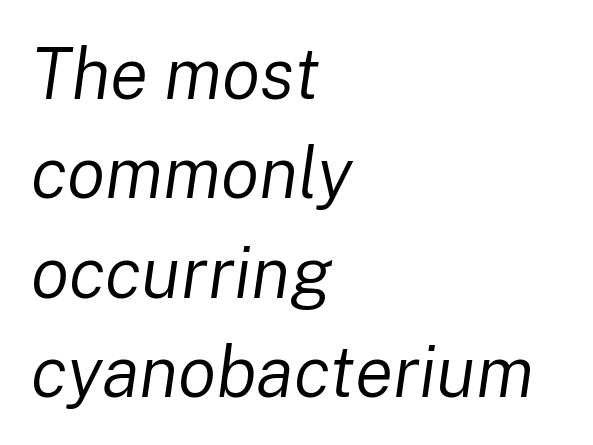
{"italic": "yes", "lean": "right", "slant_degrees": 8, "bold": "no", "weight": "regular", "width": "normal", "stroke_contrast": "low", "x_height": "medium", "monospaced": "no", "underline": "no", "align": "left", "line_spacing": "normal", "line_spacing_ratio": 1.4, "letter_spacing": "normal", "letter_spacing_em": 0.0, "glyph_px": 71}
